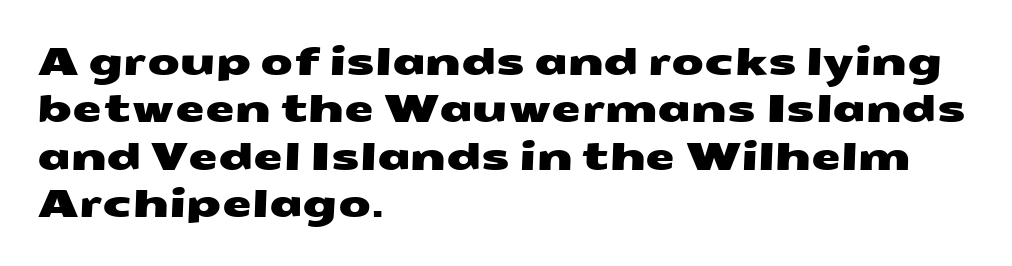
Q: Is the typeface a serif or a sans-serif typeface? A: Sans-serif.
Q: Is the text underlined? A: No.
Q: How is the paragraph aligned? A: Left-aligned.
Q: Is the spacing between letters normal or unusually wide? A: Normal.
Q: Is the spacing between lines tight, normal or loose? A: Normal.
Q: Width (condensed, normal, or wide)? A: Wide.
Q: Stroke contrast? A: Medium.
Q: x-height? A: Medium.
Q: Monospaced? A: No.
